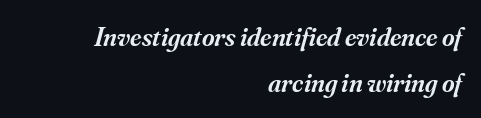
{"italic": "yes", "lean": "right", "slant_degrees": 16, "bold": "semi", "underline": "no", "align": "right", "line_spacing": "normal", "line_spacing_ratio": 1.69, "letter_spacing": "normal", "letter_spacing_em": 0.0, "glyph_px": 27}
